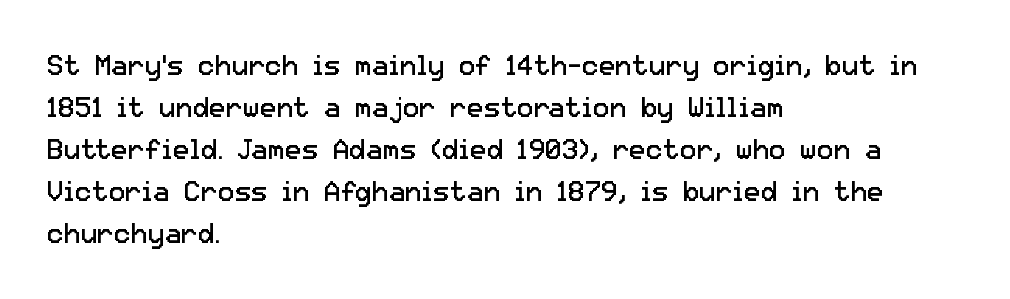
The horizontal fit of the characters is conventional and even. Unlike a traditional serif, this face leaves its strokes unadorned. You could not count columns in this text — the font is proportionally spaced. Italic? Not at all — the glyphs are vertical. The face looks like a standard text weight, possibly lighter.
